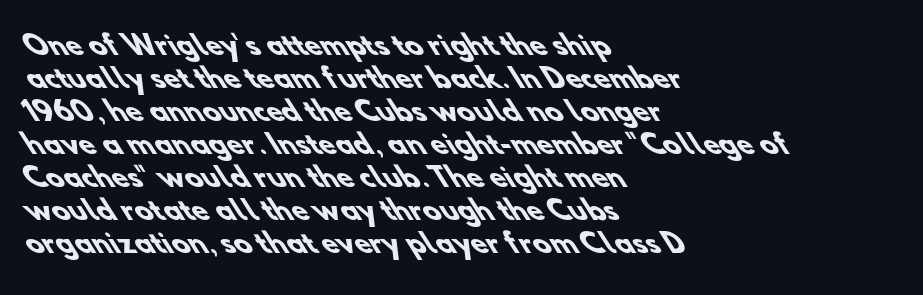
Does the leading feel generous? No, just average. Letters rest on an invisible, unmarked baseline. The glyphs have the mass of a bold cut. Typeset ragged right — the left edge is the straight one.
